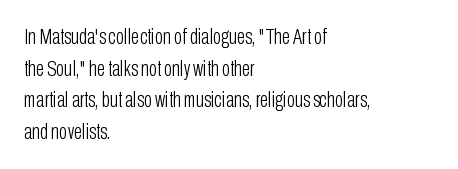
{"italic": "no", "bold": "no", "underline": "no", "align": "left", "line_spacing": "normal", "line_spacing_ratio": 1.44, "letter_spacing": "normal", "letter_spacing_em": 0.0, "glyph_px": 22}
